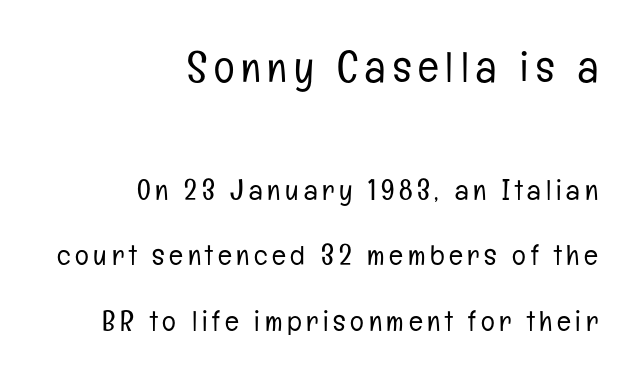
No extra ink here — the face is not bold. The setting favours the right margin, as signatures and pull-quotes sometimes do. The letters advance in unequal steps, a hallmark of proportional type. Decoration check: the copy has no underline. Notice the wide empty band between every row — that's loose leading. Typographically, this falls in the sans-serif category.
